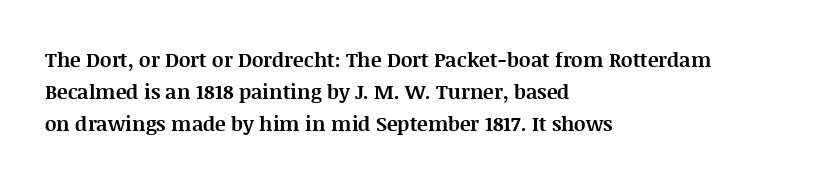
Q: Is the text bold? A: Yes.
Q: Is the text italic (slanted)? A: No, it is upright.
Q: Is the text underlined? A: No.
Q: How is the paragraph aligned? A: Left-aligned.
Q: Is the spacing between letters normal or unusually wide? A: Normal.
Q: Is the spacing between lines tight, normal or loose? A: Normal.
